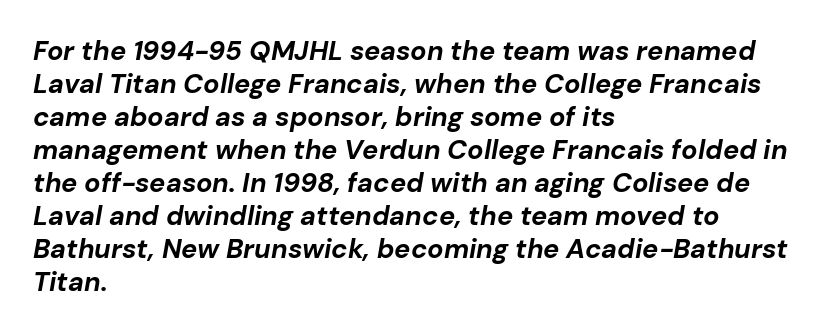
Is the type bold? Yes — the strokes are clearly thick and heavy. Unmarked baselines from the first word to the last. The whole block is typeset with a tilt. Nothing unusual about the tracking: characters are spaced as the font intends. The compositor pushed each line to the left boundary.
